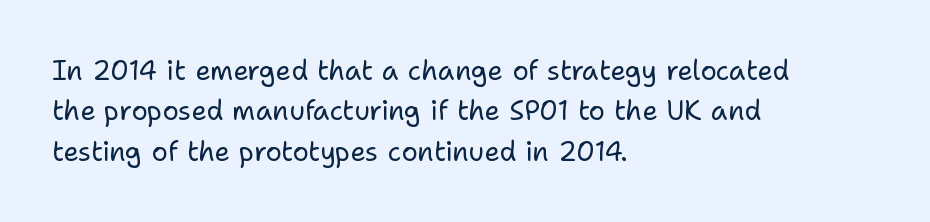
The image shows 27 px text type, upright; set left-aligned, normal line spacing (1.5x), normal letter spacing, not underlined.
